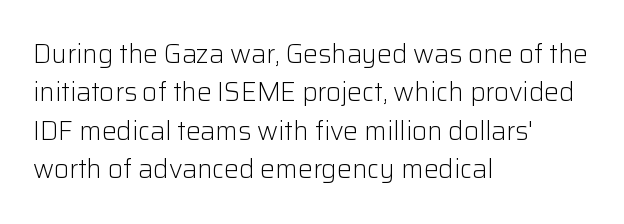
Leftover space on each line is placed entirely after the last word. The font sits on the lighter half of the weight spectrum, regular included. Here the glyphs are tracked normally, forming tight word shapes. Evenly set lines give the paragraph a standard silhouette. The area under the type is left untouched. The letters stand upright; this is a roman face.
